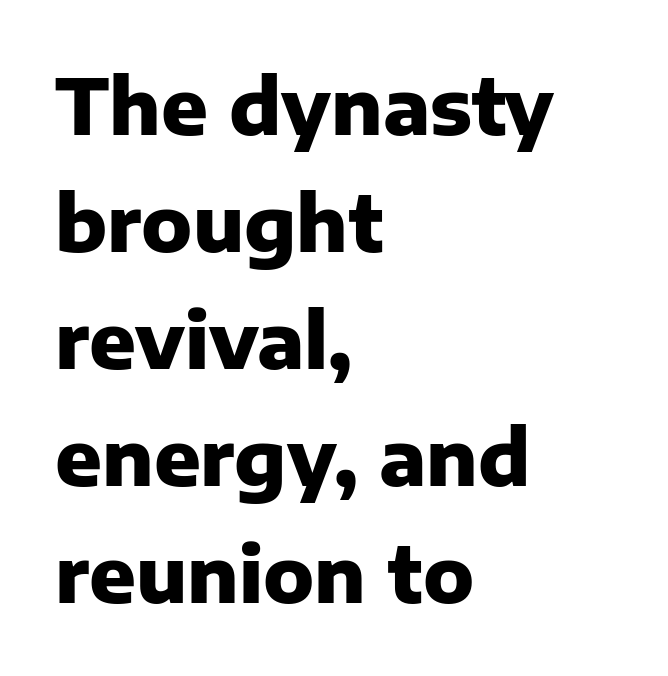
Q: Is the text bold? A: Yes.
Q: Is the text italic (slanted)? A: No, it is upright.
Q: Is the typeface a serif or a sans-serif typeface? A: Sans-serif.
Q: Is the text underlined? A: No.
Q: How is the paragraph aligned? A: Left-aligned.
Q: Is the spacing between letters normal or unusually wide? A: Normal.
Q: Is the spacing between lines tight, normal or loose? A: Normal.
Q: Width (condensed, normal, or wide)? A: Normal.
Q: Stroke contrast? A: Low.
Q: x-height? A: Medium.
Q: Monospaced? A: No.
